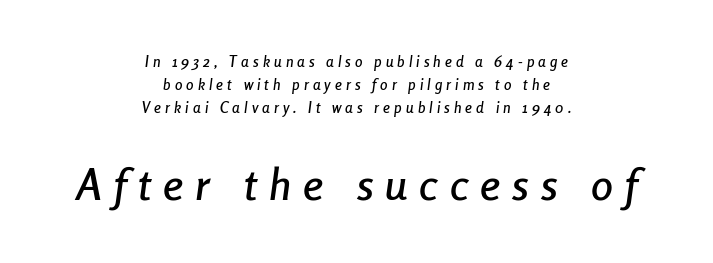
The image shows 44 px condensed type, italic (leaning right); set centered, normal line spacing (1.55x), unusually wide letter spacing (+0.27 em), not underlined; the second (bottom) block is 2.93x larger; low stroke contrast and a medium x-height.
